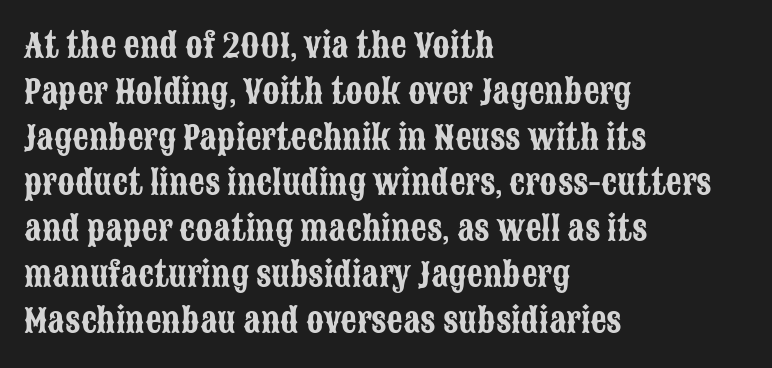
The image shows 32 px condensed sans-serif type, upright; set left-aligned, normal line spacing (1.43x), normal letter spacing, not underlined; low stroke contrast and a large x-height.
